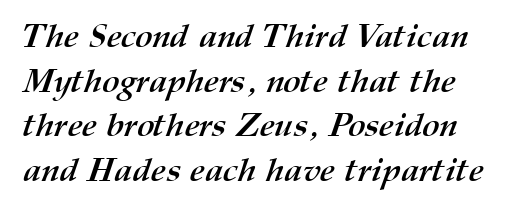
The image shows 33 px semibold type; set normal line spacing (1.35x), normal letter spacing, not underlined; medium stroke contrast and a medium x-height.
